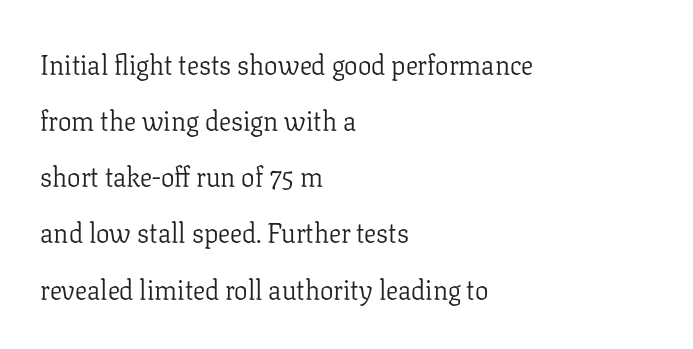
{"italic": "no", "bold": "no", "underline": "no", "align": "left", "line_spacing": "loose", "line_spacing_ratio": 2.08, "letter_spacing": "normal", "letter_spacing_em": 0.0, "glyph_px": 27}
